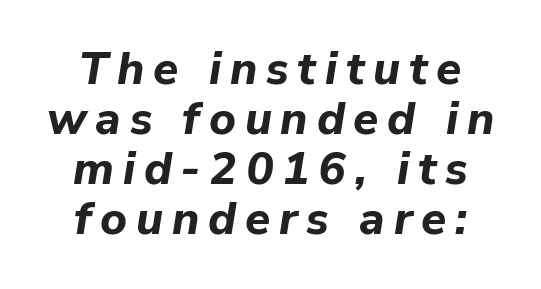
The image shows 46 px bold type, italic (leaning right); set centered, tight line spacing (1.09x), not underlined; low stroke contrast and a medium x-height.
